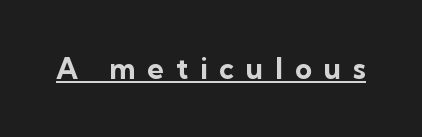
Q: Is the text bold? A: Yes.
Q: Is the text italic (slanted)? A: No, it is upright.
Q: Is the typeface a serif or a sans-serif typeface? A: Sans-serif.
Q: Is the text underlined? A: Yes.
Q: Is the spacing between letters normal or unusually wide? A: Unusually wide.
Q: Width (condensed, normal, or wide)? A: Normal.
Q: Stroke contrast? A: Low.
Q: x-height? A: Medium.
Q: Monospaced? A: No.
